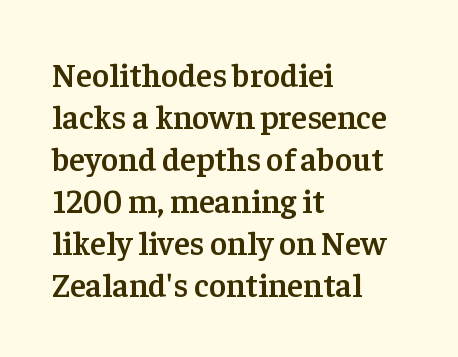
{"serif": "yes", "italic": "no", "bold": "semi", "weight": "semibold", "width": "normal", "stroke_contrast": "low", "x_height": "medium", "monospaced": "no", "underline": "no", "align": "left", "line_spacing": "normal", "line_spacing_ratio": 1.27, "letter_spacing": "normal", "letter_spacing_em": 0.0, "glyph_px": 33}
